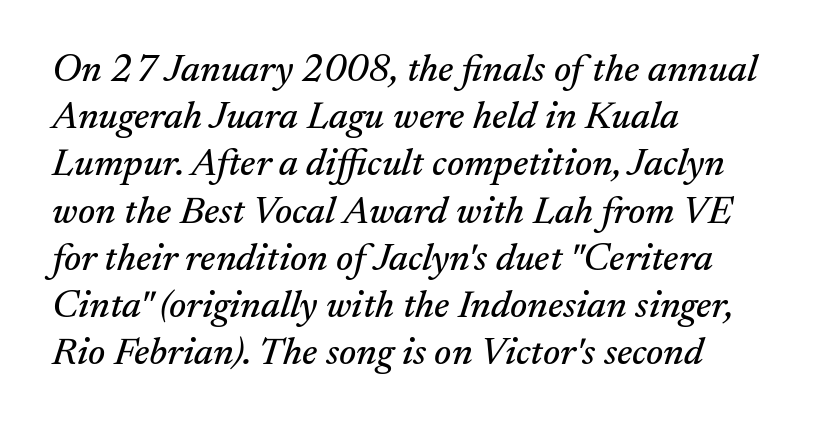
{"serif": "yes", "italic": "yes", "lean": "right", "slant_degrees": 17, "width": "normal", "stroke_contrast": "medium", "x_height": "small", "monospaced": "no", "underline": "no", "align": "left", "line_spacing_ratio": 1.21, "letter_spacing": "normal", "letter_spacing_em": 0.0, "glyph_px": 39}
